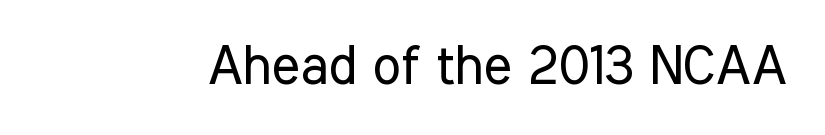
The passage shown is typeset with a sans-serif family. The string is rendered with underlining switched off. Proportional: the letters do not fall into vertical columns. How are the letters spaced? Ordinarily, with no added tracking. Letters have the restrained weight of plain body copy at most. Unlike italic type, these characters show no tilt at all.
